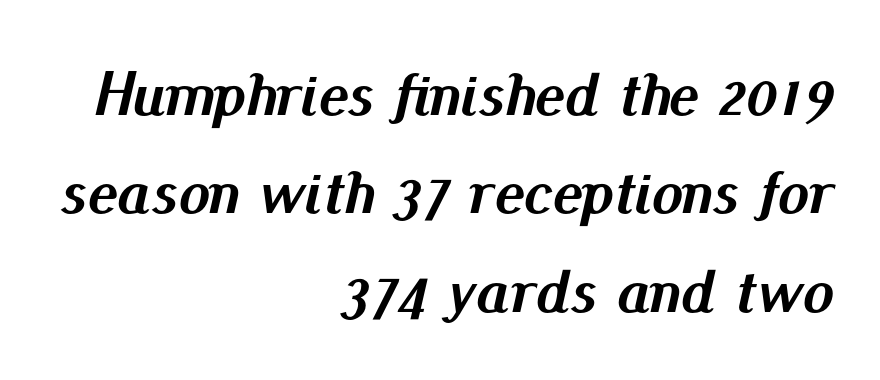
{"italic": "yes", "lean": "right", "slant_degrees": 13, "bold": "yes", "weight": "semibold", "width": "normal", "stroke_contrast": "medium", "x_height": "small", "monospaced": "no", "underline": "no", "align": "right", "line_spacing": "normal", "line_spacing_ratio": 1.56, "letter_spacing": "normal", "letter_spacing_em": 0.0, "glyph_px": 63}
